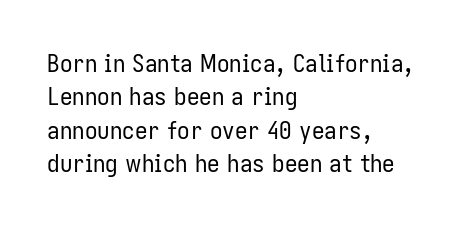
The image shows 25 px text type, upright; set left-aligned, normal line spacing (1.34x), normal letter spacing, not underlined.
